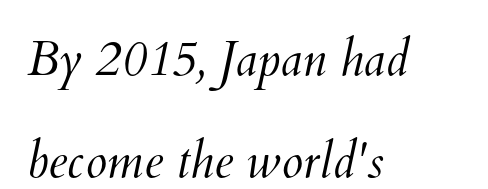
Unmarked baselines from the first word to the last. A quiet, ordinary-to-light weight characterises the typeface. Short note: letters normally spaced. Baseline-to-baseline distance is far greater than the letter height. Layout note: lines flush left.
